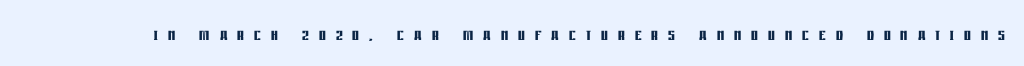
The image shows 21 px bold type, upright; set unusually wide letter spacing (+0.48 em), not underlined.
